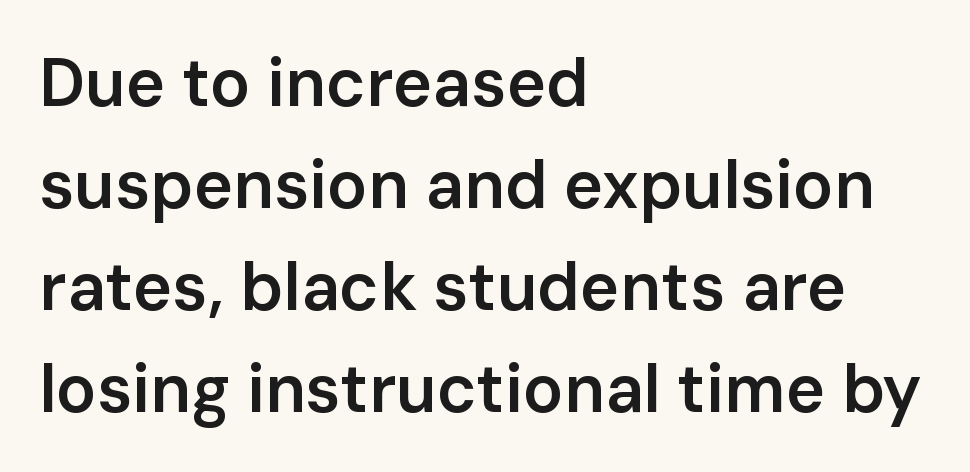
Q: Is the text bold? A: Semi-bold.
Q: Is the text italic (slanted)? A: No, it is upright.
Q: Is the typeface a serif or a sans-serif typeface? A: Sans-serif.
Q: Is the text underlined? A: No.
Q: How is the paragraph aligned? A: Left-aligned.
Q: Is the spacing between letters normal or unusually wide? A: Normal.
Q: Is the spacing between lines tight, normal or loose? A: Normal.
Q: Width (condensed, normal, or wide)? A: Normal.
Q: Stroke contrast? A: Low.
Q: x-height? A: Medium.
Q: Monospaced? A: No.
